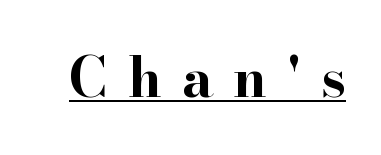
{"serif": "yes", "italic": "no", "bold": "yes", "weight": "bold", "width": "wide", "stroke_contrast": "high", "x_height": "small", "monospaced": "no", "underline": "yes", "letter_spacing": "wide", "letter_spacing_em": 0.37, "glyph_px": 54}
